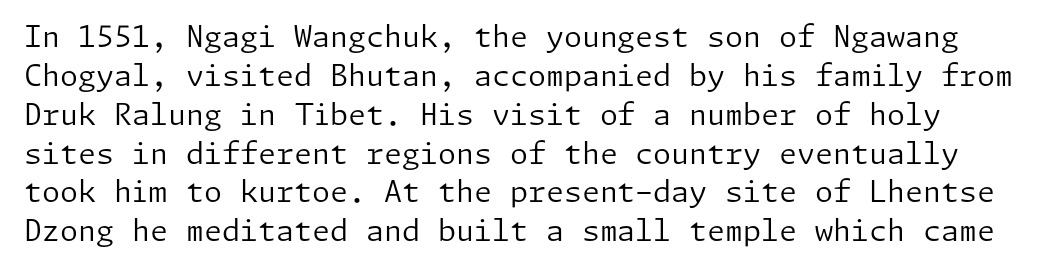
The image shows 29 px regular-weight sans-serif type, upright; set normal line spacing (1.34x), normal letter spacing, not underlined; low stroke contrast and a medium x-height.
